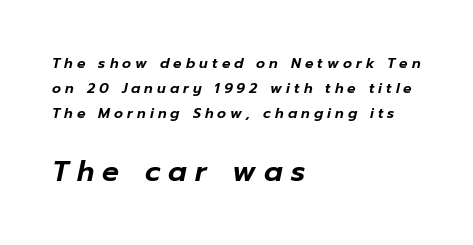
{"italic": "yes", "lean": "right", "slant_degrees": 12, "width": "normal", "stroke_contrast": "low", "x_height": "medium", "monospaced": "no", "underline": "no", "align": "left", "line_spacing_ratio": 1.8, "letter_spacing": "wide", "letter_spacing_em": 0.29, "larger_block": "second", "size_ratio": 2.0, "glyph_px": 28}
